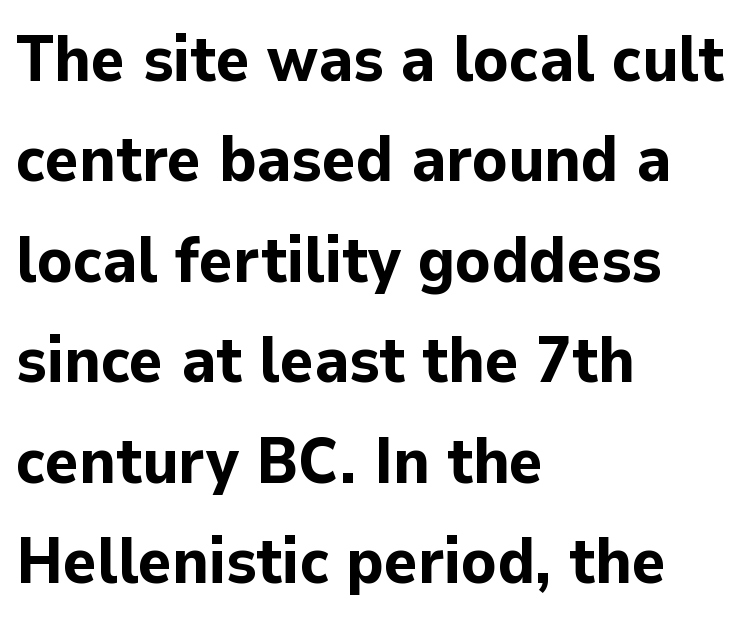
The font family rendered here belongs to the sans-serif group. This sample has the flowing, uneven cadence of proportional lettering. Every letter is thick-stroked: bold, no question. This sample keeps an unexceptional amount of space between lines. Any mark beneath the type? The region is blank.
